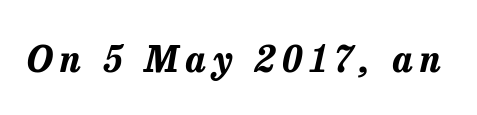
Spacing verdict: proportional, widths tailored to each character. In terms of weight, the rendering is a true, heavy bold. This rendering features lettering with no underline. Looking at the ascenders, they clearly lean.
